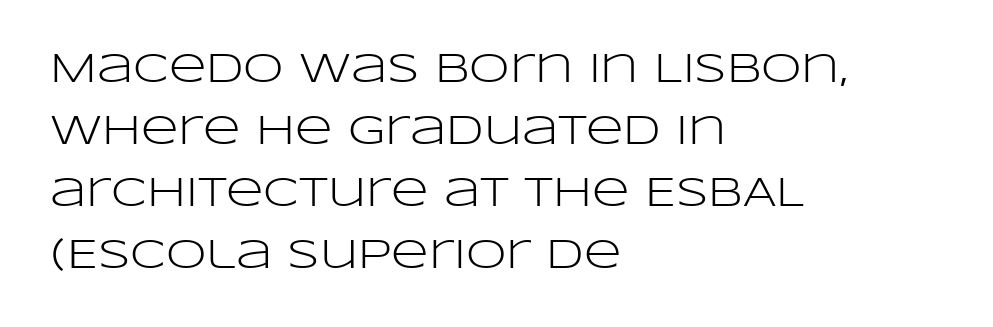
The letters sit at their default tracking, neither squeezed nor spread. Clear beneath every line of the passage. The passage shown is typed in a proportional face where columns would drift. Vertical strokes here are truly vertical. The ragged edge is on the right, which tells us the setting is flush left. The space between consecutive lines is moderate.
